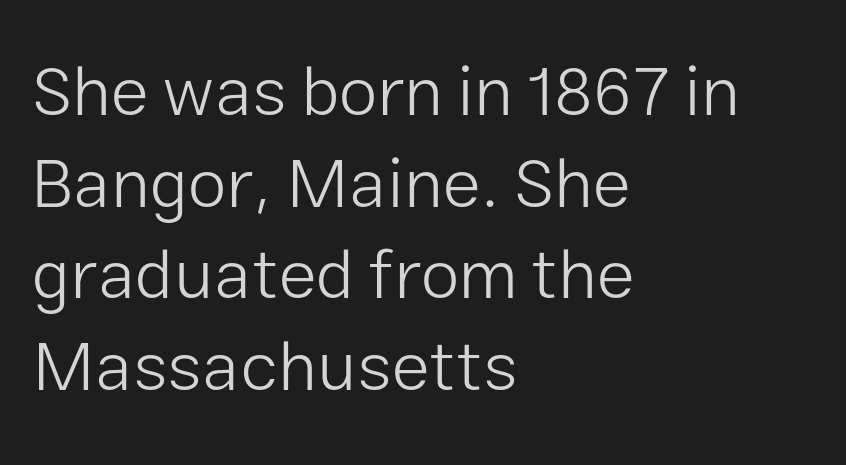
Q: Is the text bold? A: No.
Q: Is the text italic (slanted)? A: No, it is upright.
Q: Is the typeface a serif or a sans-serif typeface? A: Sans-serif.
Q: Is the text underlined? A: No.
Q: How is the paragraph aligned? A: Left-aligned.
Q: Is the spacing between letters normal or unusually wide? A: Normal.
Q: Is the spacing between lines tight, normal or loose? A: Normal.
Q: Width (condensed, normal, or wide)? A: Normal.
Q: Stroke contrast? A: Low.
Q: x-height? A: Medium.
Q: Monospaced? A: No.
